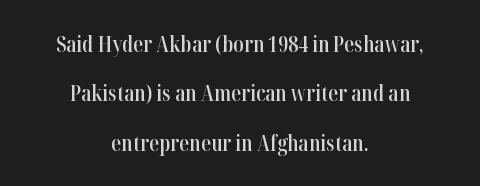
Q: Is the text bold? A: Semi-bold.
Q: Is the text italic (slanted)? A: No, it is upright.
Q: Is the text underlined? A: No.
Q: How is the paragraph aligned? A: Centered.
Q: Is the spacing between letters normal or unusually wide? A: Normal.
Q: Is the spacing between lines tight, normal or loose? A: Loose.
